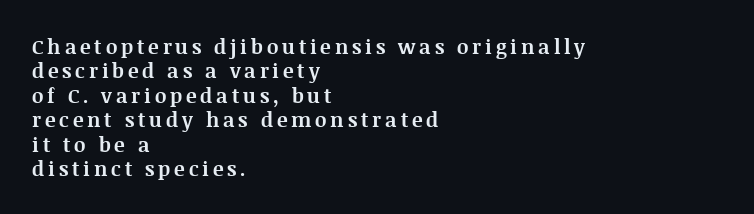
{"italic": "no", "bold": "yes", "underline": "no", "align": "left", "line_spacing_ratio": 1.22, "glyph_px": 20}
